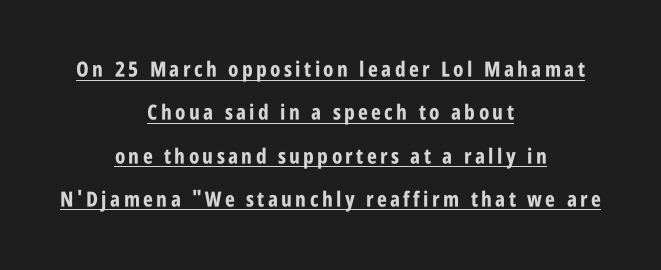
Q: Is the text bold? A: Yes.
Q: Is the text italic (slanted)? A: No, it is upright.
Q: Is the text underlined? A: Yes.
Q: How is the paragraph aligned? A: Centered.
Q: Is the spacing between lines tight, normal or loose? A: Loose.
